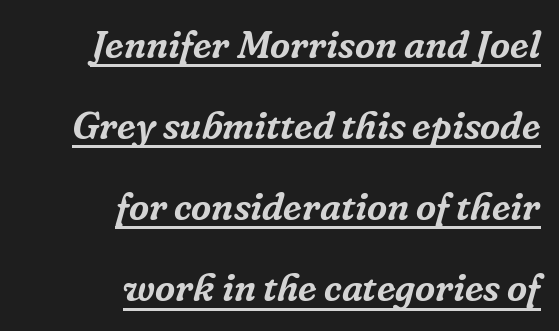
Does the copy run flush right? Yes — the right margin is perfectly even. A typesetter would call this proportional, since set widths differ per character. The lettering tilts uniformly, giving the passage an italic look. The face used here is seriffed, in the tradition of book romans. Students, observe the line beneath the letters — that is underlining. The vertical gap from one line to the next is large.
